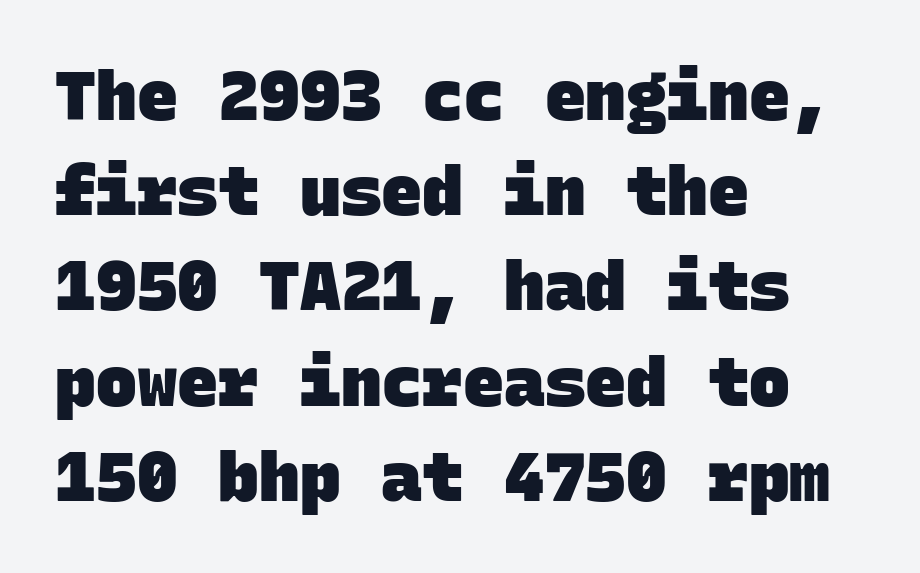
The image shows 68 px heavy sans-serif type, monospaced; set left-aligned, normal line spacing (1.4x), normal letter spacing, not underlined; low stroke contrast and a large x-height.
